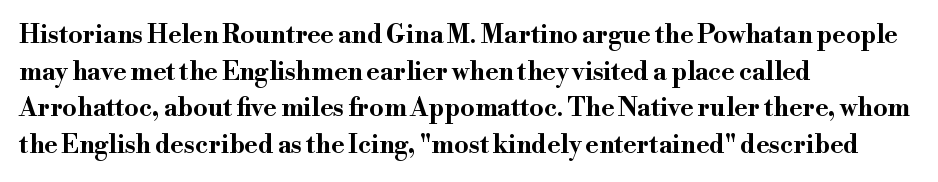
The image shows 25 px bold type, upright; set left-aligned, normal line spacing (1.47x), normal letter spacing, not underlined.
